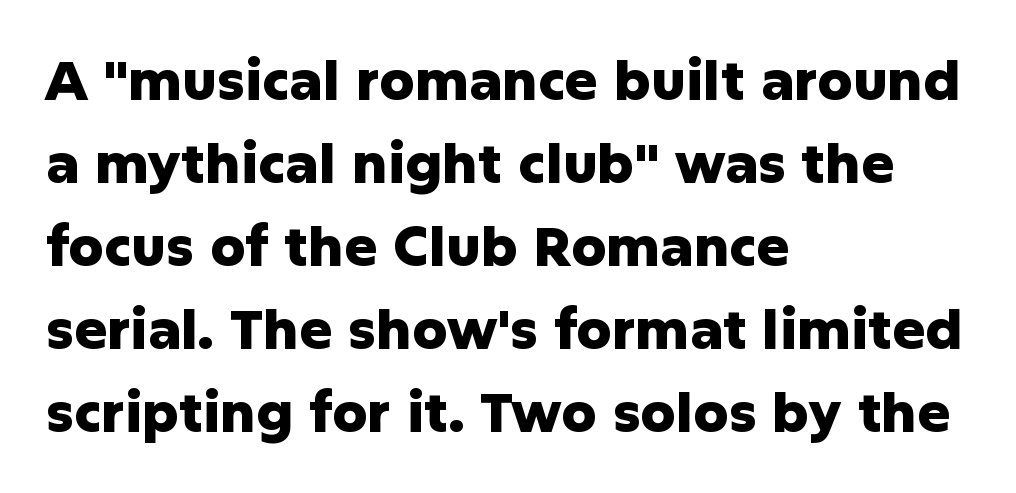
The image shows 55 px heavy sans-serif type, upright; set left-aligned, normal line spacing (1.51x), normal letter spacing, not underlined; low stroke contrast and a medium x-height.
